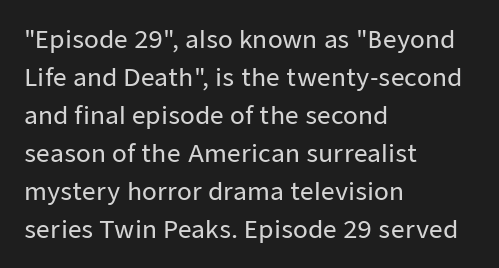
Q: Is the text italic (slanted)? A: No, it is upright.
Q: Is the text underlined? A: No.
Q: How is the paragraph aligned? A: Left-aligned.
Q: Is the spacing between letters normal or unusually wide? A: Normal.
Q: Is the spacing between lines tight, normal or loose? A: Normal.
